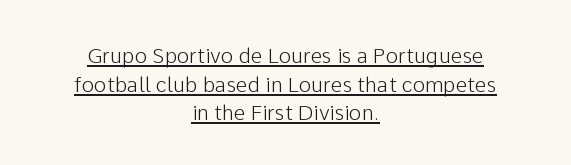
{"italic": "no", "underline": "yes", "align": "center", "line_spacing": "normal", "line_spacing_ratio": 1.36, "letter_spacing": "normal", "letter_spacing_em": 0.0, "glyph_px": 21}
